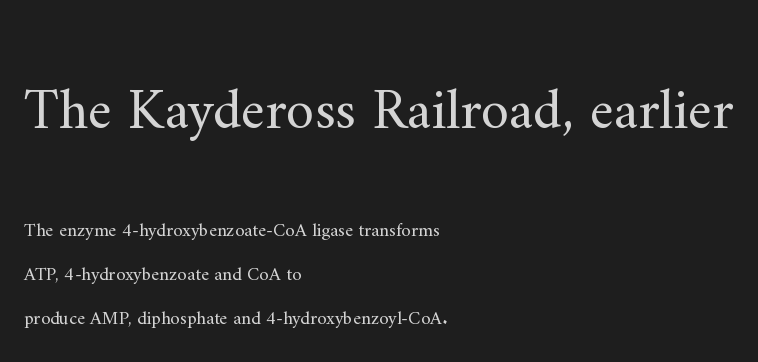
The image shows 57 px regular-weight serif type, upright; set left-aligned, loose line spacing (2.31x), normal letter spacing, not underlined; the first (top) block is 3.0x larger; medium stroke contrast and a small x-height.
